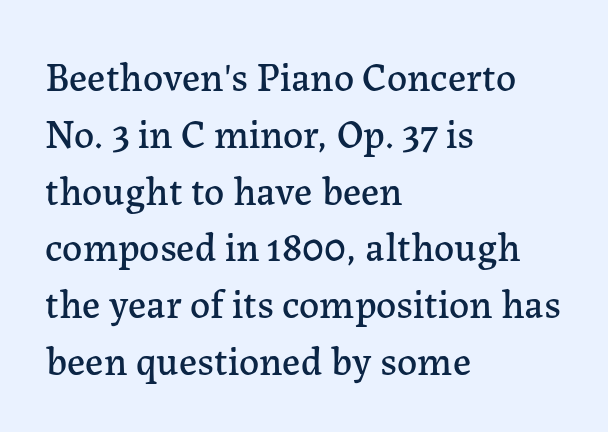
Unlike a clean sans, this face finishes its strokes with serifs. Descenders are the only things crossing below the line. The passage shown has conventional tracking throughout. Tall strokes in this sample are plumb rather than angled.
